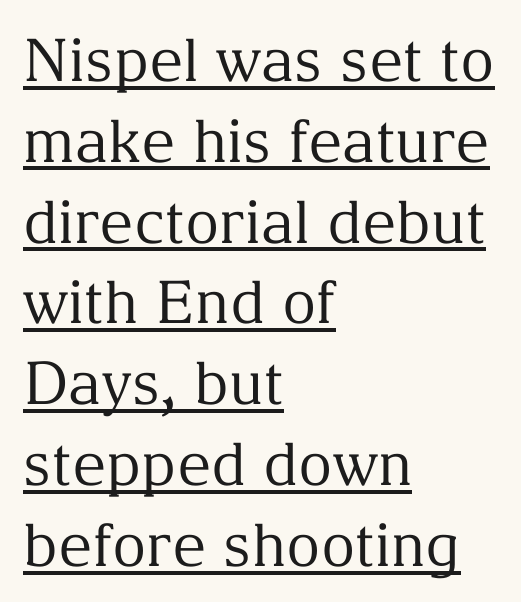
The image shows 59 px regular-weight serif type, upright; set left-aligned, normal line spacing (1.37x), normal letter spacing, underlined; medium stroke contrast and a medium x-height.
